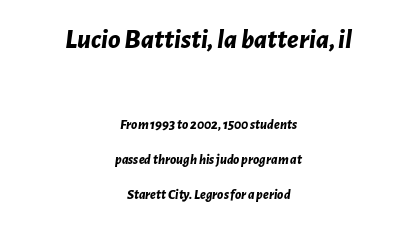
The string is rendered with underlining switched off. The line texture is even and compact thanks to regular tracking. A full-strength bold gives these letters their thick strokes. The rendering uses a large line-height, opening up the rows.
